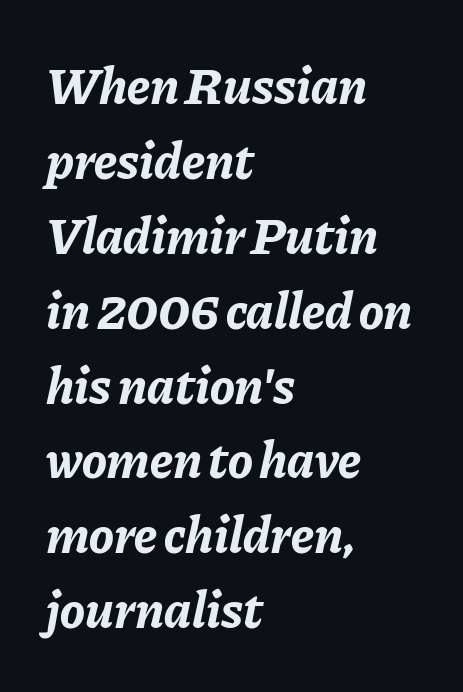
If you measured baseline to baseline, you'd find a middling distance. Caption: bold face, heavy strokes. The rendering keeps characters at their native spacing. Is this a fixed-width face? No — the glyphs have proportional, varying widths. Does the copy run flush right? No — it runs flush left.
